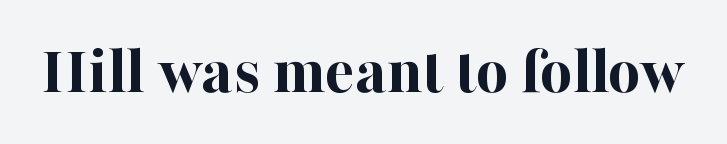
Is this a sans? No — the strokes have serifs. Honestly, the letter spacing is just normal — you wouldn't notice it. Varying glyph widths throughout — classic text-font behaviour. Unlike italic type, these characters show no tilt at all.
